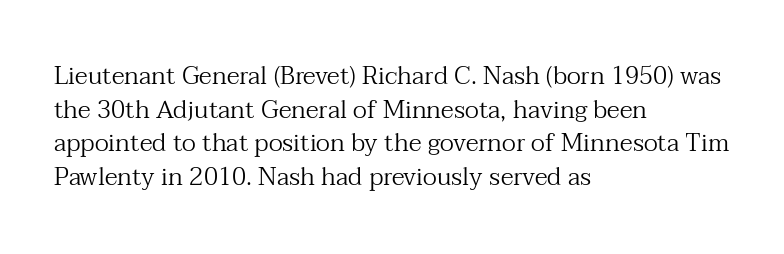
Q: Is the text bold? A: No.
Q: Is the text italic (slanted)? A: No, it is upright.
Q: Is the text underlined? A: No.
Q: How is the paragraph aligned? A: Left-aligned.
Q: Is the spacing between letters normal or unusually wide? A: Normal.
Q: Is the spacing between lines tight, normal or loose? A: Normal.
